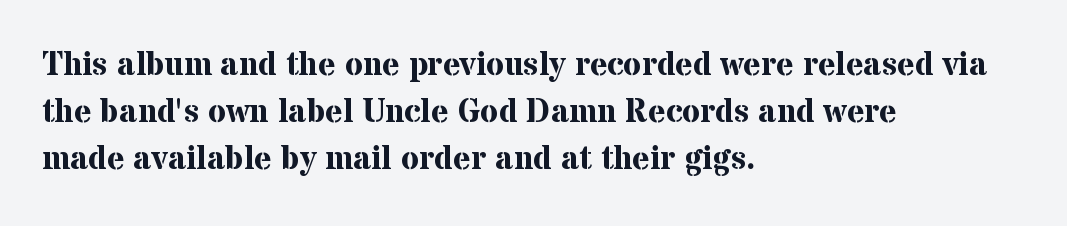
{"serif": "yes", "italic": "no", "bold": "yes", "weight": "bold", "width": "normal", "stroke_contrast": "medium", "x_height": "medium", "monospaced": "no", "underline": "no", "align": "left", "line_spacing": "normal", "line_spacing_ratio": 1.43, "letter_spacing": "normal", "letter_spacing_em": 0.0, "glyph_px": 33}
